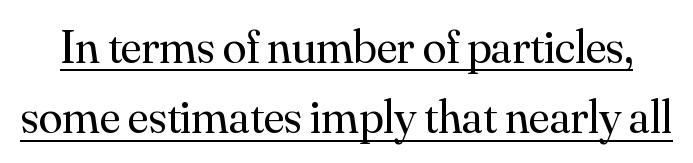
The image shows 48 px regular-weight serif type, upright; set normal line spacing (1.46x), normal letter spacing, underlined; medium stroke contrast and a small x-height.
